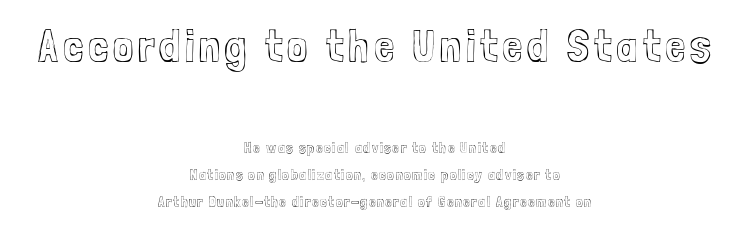
Q: Is the text italic (slanted)? A: No, it is upright.
Q: Is the text underlined? A: No.
Q: How is the paragraph aligned? A: Centered.
Q: Which block of text is set in a larger size, the first (top) or the second (bottom)? A: The first (top) one.
Q: Width (condensed, normal, or wide)? A: Condensed.
Q: x-height? A: Medium.
Q: Monospaced? A: No.
